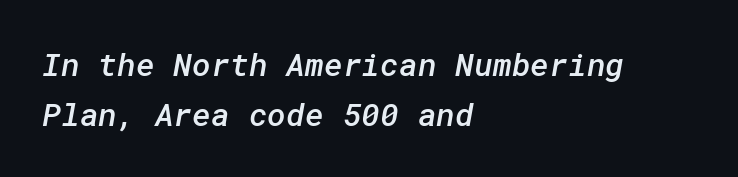
Spacing between characters is what you'd get straight out of the box. The designer went with a sans here, leaving each stem footless. This rendering features lettering with no underline. The font is running at a semibold setting, under full bold. Rows of type keep a routine distance in the vertical direction.
